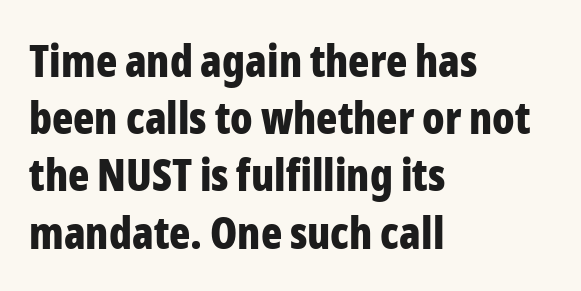
Beneath every word, the page is bare. Each word holds together tightly as a unit, with standard inter-letter gaps. The glyphs have the mass of a bold cut. Posture: straight, roman, zero tilt. Letterform terminals end flat and unadorned throughout the passage.
